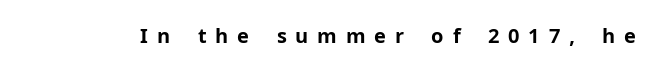
{"italic": "no", "bold": "yes", "underline": "no", "letter_spacing": "wide", "letter_spacing_em": 0.44, "glyph_px": 20}
